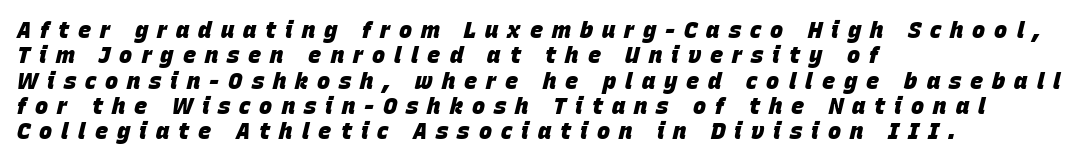
{"italic": "yes", "lean": "right", "slant_degrees": 15, "bold": "yes", "underline": "no", "align": "left", "line_spacing": "tight", "line_spacing_ratio": 1.15, "letter_spacing": "wide", "letter_spacing_em": 0.41, "glyph_px": 22}
